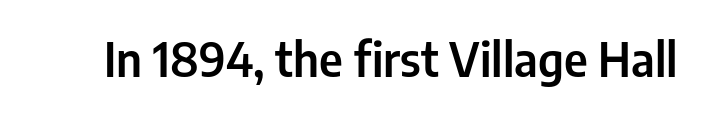
{"serif": "no", "italic": "no", "width": "condensed", "stroke_contrast": "low", "x_height": "medium", "monospaced": "no", "underline": "no", "letter_spacing": "normal", "letter_spacing_em": 0.0, "glyph_px": 47}
